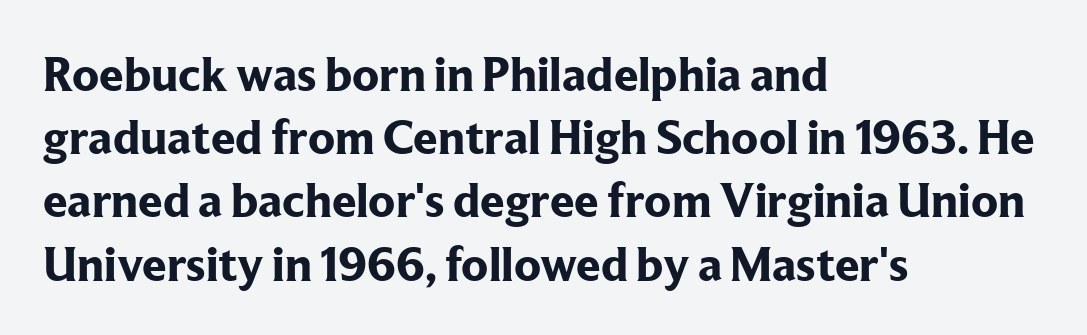
Q: Is the text bold? A: Yes.
Q: Is the text italic (slanted)? A: No, it is upright.
Q: Is the typeface a serif or a sans-serif typeface? A: Serif.
Q: Is the text underlined? A: No.
Q: How is the paragraph aligned? A: Left-aligned.
Q: Is the spacing between letters normal or unusually wide? A: Normal.
Q: Is the spacing between lines tight, normal or loose? A: Normal.
Q: Width (condensed, normal, or wide)? A: Normal.
Q: Stroke contrast? A: Low.
Q: x-height? A: Medium.
Q: Monospaced? A: No.
